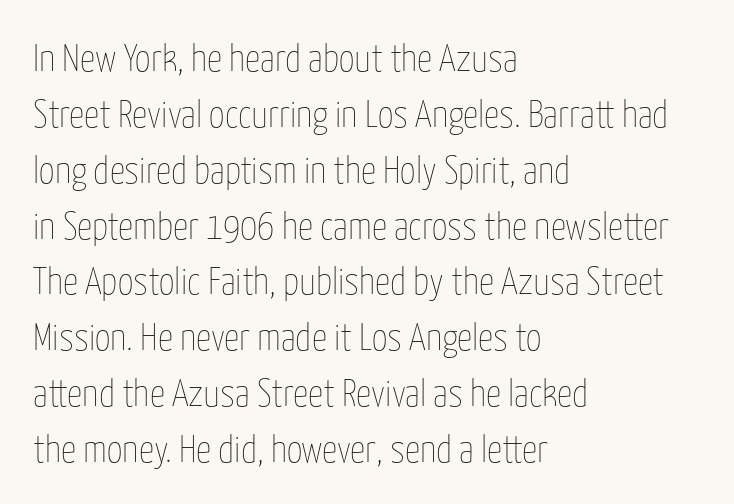
The image shows 38 px thin, condensed type, upright; set left-aligned, normal line spacing (1.47x), normal letter spacing, not underlined; low stroke contrast and a medium x-height.
